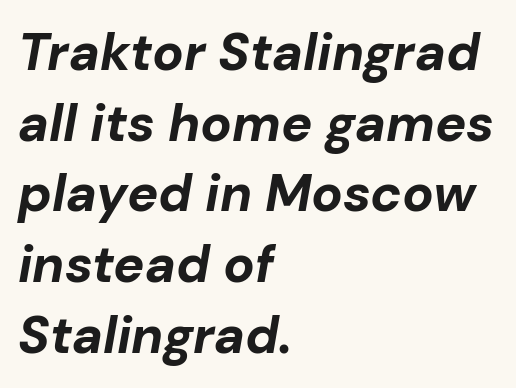
This block has exactly the height ordinary leading produces. Caption: bold face, heavy strokes. Look at the tracking — it's just the regular setting, nothing added. Slanted lettering throughout. Just letters on the line, the space beneath them empty. Proportional: the letters do not fall into vertical columns.
